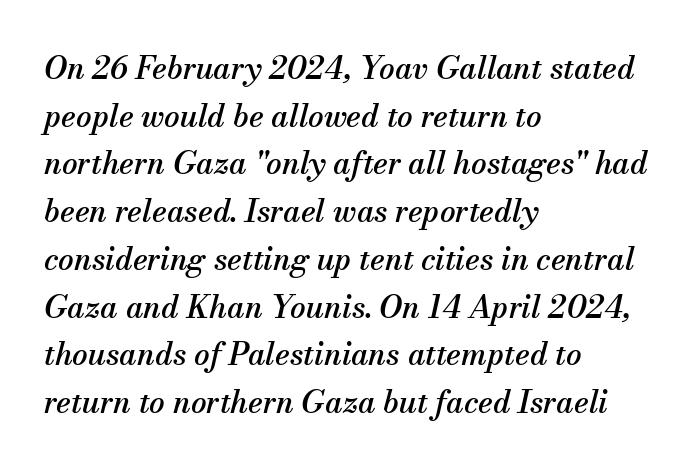
Q: Is the text italic (slanted)? A: Yes, it leans right by about 13 degrees.
Q: Is the typeface a serif or a sans-serif typeface? A: Serif.
Q: Is the text underlined? A: No.
Q: How is the paragraph aligned? A: Left-aligned.
Q: Is the spacing between letters normal or unusually wide? A: Normal.
Q: Is the spacing between lines tight, normal or loose? A: Normal.
Q: Width (condensed, normal, or wide)? A: Normal.
Q: Stroke contrast? A: Medium.
Q: x-height? A: Small.
Q: Monospaced? A: No.
